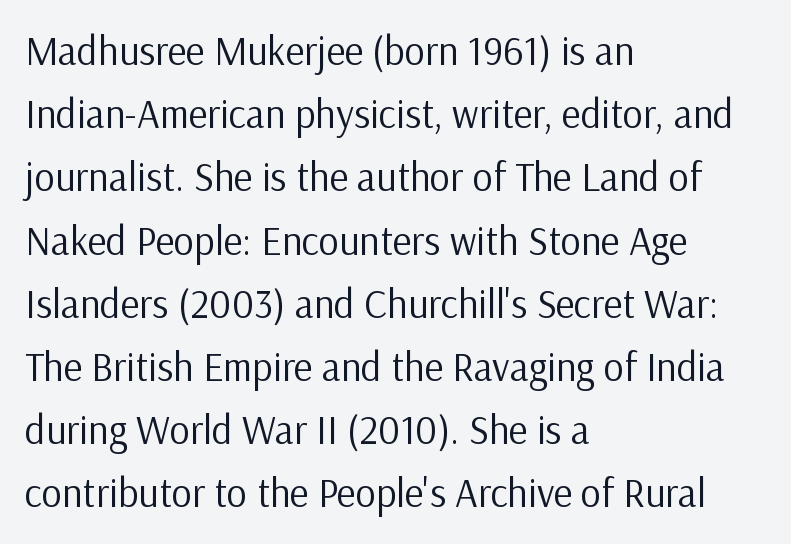
The image shows 40 px regular-weight sans-serif type, upright; set left-aligned, normal line spacing (1.58x), normal letter spacing, not underlined; low stroke contrast and a medium x-height.
